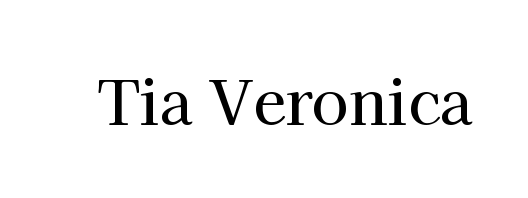
Is this a fixed-width face? No — the glyphs have proportional, varying widths. Every stem runs plumb, perpendicular to the baseline. A serif font was chosen for this passage. The area under the type is left untouched. Observe the ordinary spacing: letters are neighbours, not strangers.
